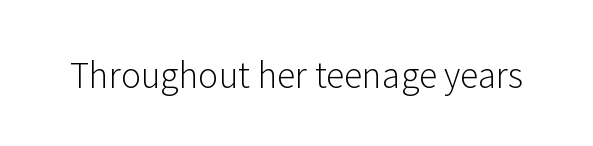
{"serif": "no", "italic": "no", "bold": "no", "weight": "light", "width": "normal", "stroke_contrast": "low", "x_height": "medium", "monospaced": "no", "underline": "no", "letter_spacing": "normal", "letter_spacing_em": 0.0, "glyph_px": 34}
